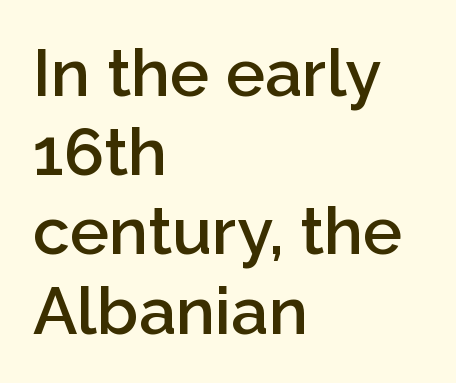
Q: Is the text bold? A: Semi-bold.
Q: Is the text italic (slanted)? A: No, it is upright.
Q: Is the typeface a serif or a sans-serif typeface? A: Sans-serif.
Q: Is the text underlined? A: No.
Q: How is the paragraph aligned? A: Left-aligned.
Q: Is the spacing between letters normal or unusually wide? A: Normal.
Q: Width (condensed, normal, or wide)? A: Normal.
Q: Stroke contrast? A: Low.
Q: x-height? A: Medium.
Q: Monospaced? A: No.
